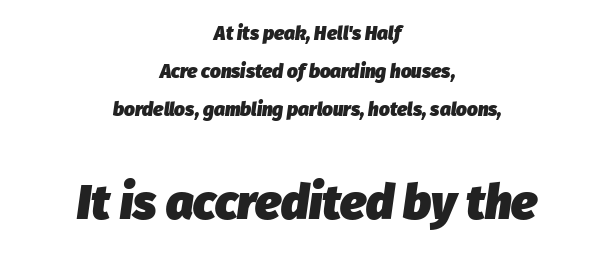
What stands out about the letter spacing? Nothing — it is the standard amount. Small over large — that's the arrangement of the two blocks here. Rows of type keep a wide berth in the vertical direction. Decoration check: the copy has no underline.
